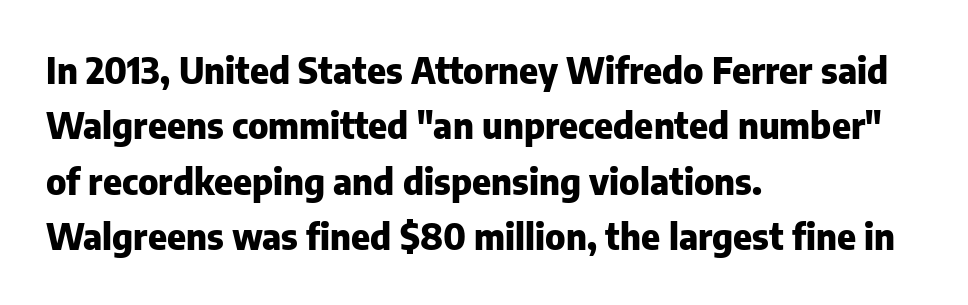
The image shows 36 px heavy sans-serif type, upright; set left-aligned, normal line spacing (1.54x), normal letter spacing, not underlined; low stroke contrast and a medium x-height.
